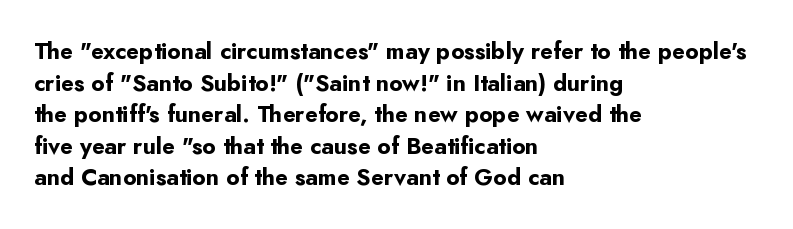
The image shows 23 px bold type, upright; set left-aligned, normal line spacing (1.37x), normal letter spacing, not underlined.
